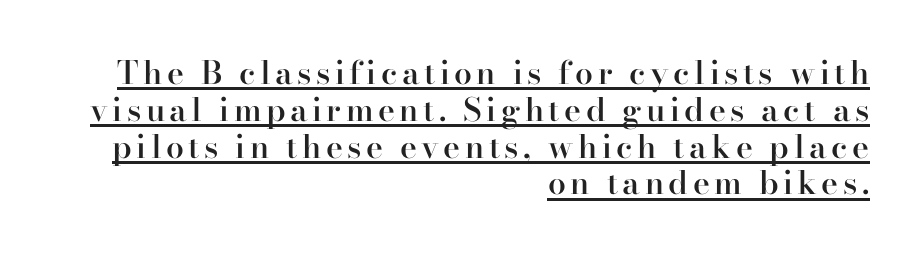
Q: Is the text bold? A: Semi-bold.
Q: Is the text italic (slanted)? A: No, it is upright.
Q: Is the typeface a serif or a sans-serif typeface? A: Serif.
Q: Is the text underlined? A: Yes.
Q: How is the paragraph aligned? A: Right-aligned.
Q: Is the spacing between lines tight, normal or loose? A: Tight.
Q: Width (condensed, normal, or wide)? A: Normal.
Q: Stroke contrast? A: High.
Q: x-height? A: Small.
Q: Monospaced? A: No.
